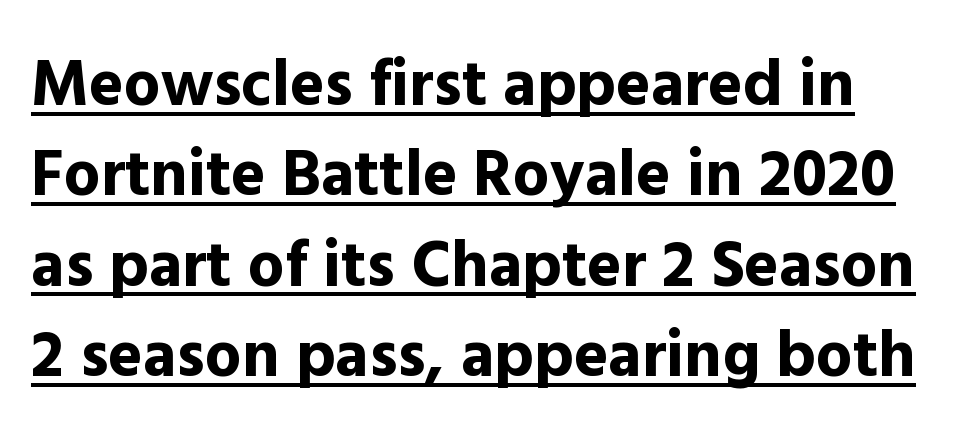
{"serif": "no", "italic": "no", "bold": "yes", "weight": "bold", "width": "normal", "x_height": "medium", "monospaced": "no", "underline": "yes", "align": "left", "line_spacing": "normal", "line_spacing_ratio": 1.39, "letter_spacing": "normal", "letter_spacing_em": 0.0, "glyph_px": 65}
